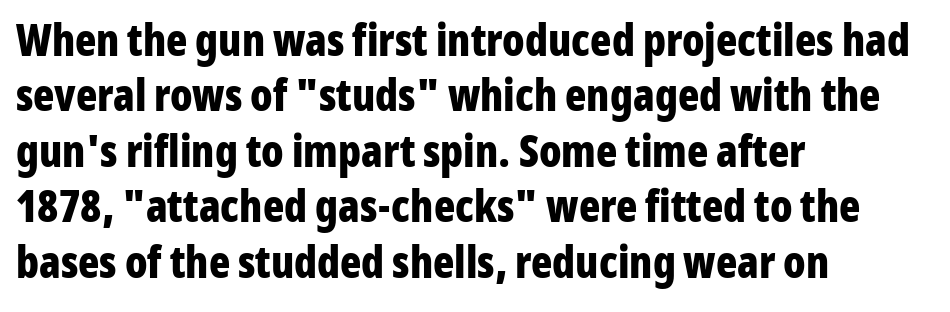
Q: Is the text bold? A: Yes.
Q: Is the text italic (slanted)? A: No, it is upright.
Q: Is the typeface a serif or a sans-serif typeface? A: Sans-serif.
Q: Is the text underlined? A: No.
Q: How is the paragraph aligned? A: Left-aligned.
Q: Is the spacing between letters normal or unusually wide? A: Normal.
Q: Is the spacing between lines tight, normal or loose? A: Normal.
Q: Width (condensed, normal, or wide)? A: Condensed.
Q: Stroke contrast? A: Low.
Q: x-height? A: Medium.
Q: Monospaced? A: No.
